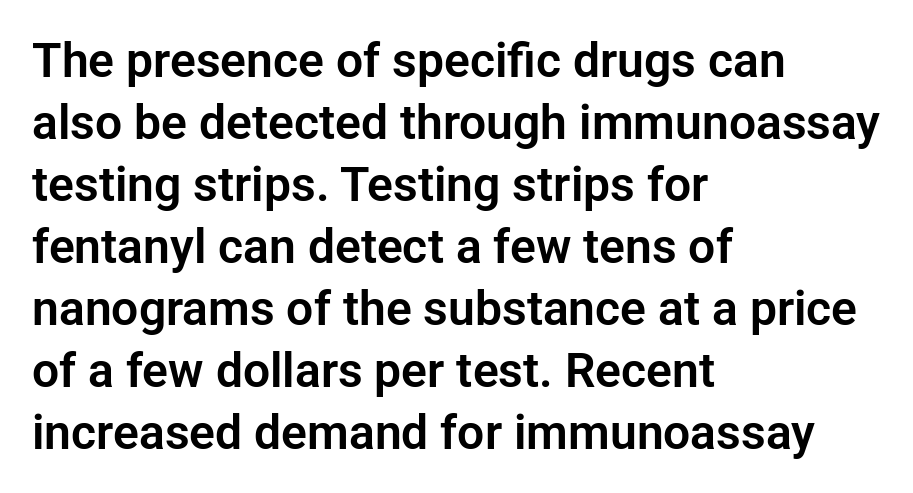
{"serif": "no", "italic": "no", "width": "normal", "stroke_contrast": "low", "x_height": "medium", "monospaced": "no", "underline": "no", "align": "left", "line_spacing": "normal", "line_spacing_ratio": 1.29, "letter_spacing": "normal", "letter_spacing_em": 0.0, "glyph_px": 48}
